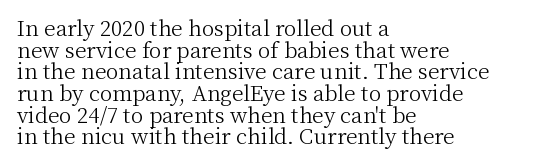
Quick note: not italic, upright. Compared with typical body copy, the letter spacing here is the same. The space directly below the letters is spotless. Vertically, the passage feels compressed, each row crowding the next. The font sits on the lighter half of the weight spectrum, regular included. Which margin do the lines hug? The left one — the right edge is uneven.
